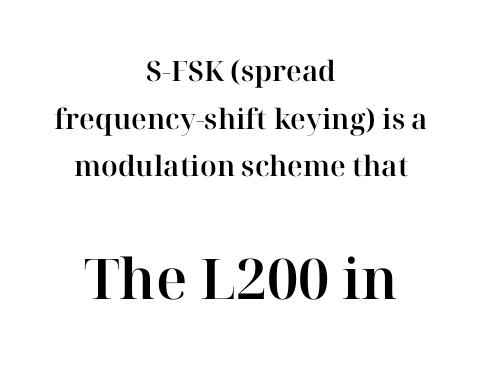
{"serif": "yes", "italic": "no", "width": "normal", "stroke_contrast": "high", "x_height": "medium", "monospaced": "no", "underline": "no", "align": "center", "line_spacing": "normal", "line_spacing_ratio": 1.7, "letter_spacing": "normal", "letter_spacing_em": 0.0, "larger_block": "second", "size_ratio": 2.0, "glyph_px": 56}
